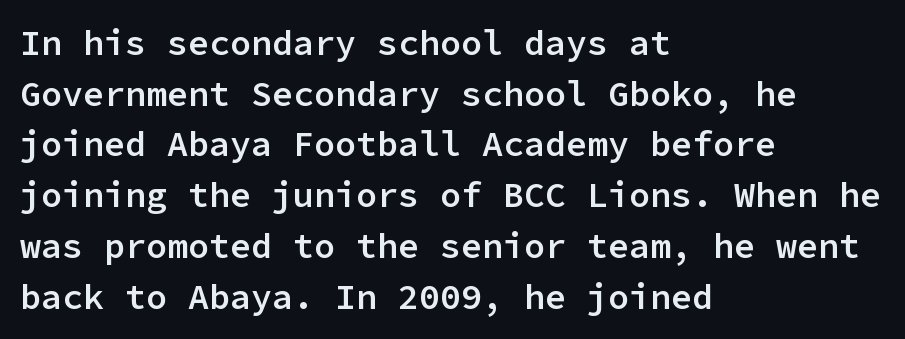
Any mark beneath the type? The region is blank. Does extra space separate the letters? No, they use regular spacing. The passage is arranged the way most books set body copy — flush left. Is there much room between lines? A standard amount, neither cramped nor airy. The rendering uses a semibold face; strokes are thickened but not to full bold. Notice how the stems are strictly vertical — no italics here.
